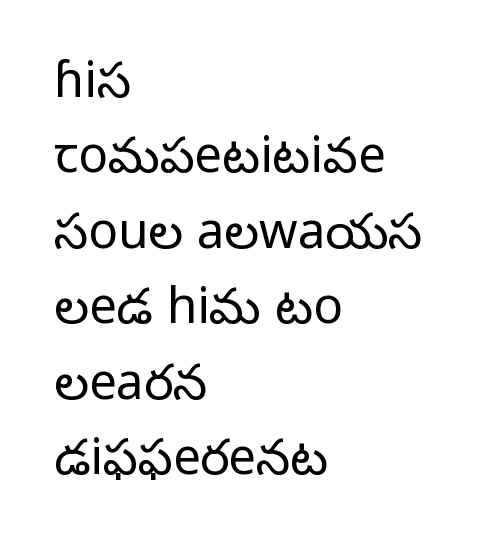
{"serif": "no", "italic": "no", "bold": "no", "weight": "light", "width": "normal", "stroke_contrast": "low", "x_height": "medium", "monospaced": "no", "underline": "no", "align": "left", "line_spacing": "normal", "line_spacing_ratio": 1.54, "letter_spacing": "normal", "letter_spacing_em": 0.0, "glyph_px": 49}
